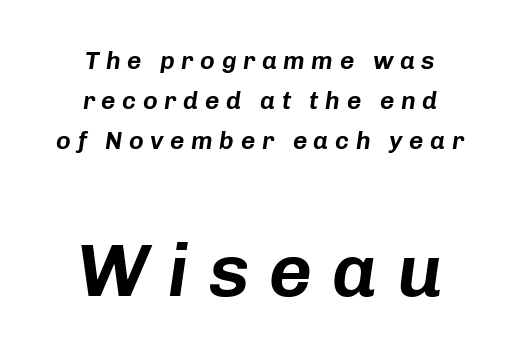
The image shows 75 px text type, italic (leaning right); set centered, normal line spacing (1.6x), unusually wide letter spacing (+0.26 em), not underlined; the second (bottom) block is 3.0x larger; low stroke contrast and a medium x-height.
